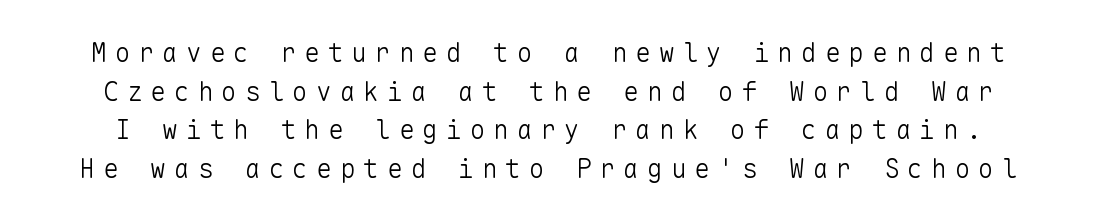
{"italic": "no", "bold": "no", "underline": "no", "line_spacing": "normal", "line_spacing_ratio": 1.49, "letter_spacing": "wide", "letter_spacing_em": 0.31, "glyph_px": 26}
